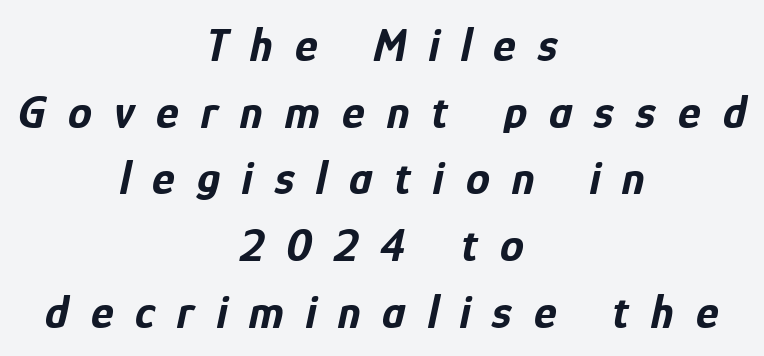
Nobody drew a line under any word here. Style check: oblique. Each glyph is drawn with heavy, bold strokes. The rendering uses natural spacing where letterforms have individual widths.
